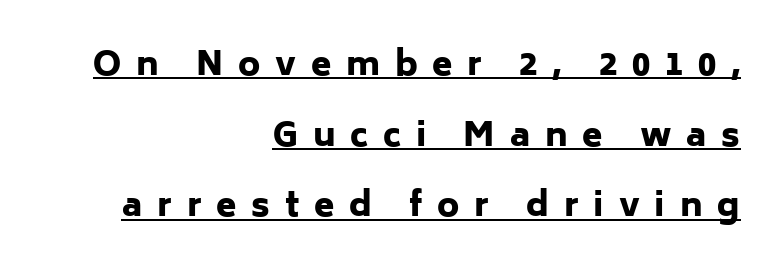
A continuous stroke trails under the words, as in a hyperlink. Character widths vary here, with narrow letters taking less room than wide ones. This rendering employs a face without finishing strokes, i.e., a sans-serif. A typesetter would mark this as roman, not italic. Strokes here are thick enough to call this a true bold. Line endings align vertically; line beginnings do not.
